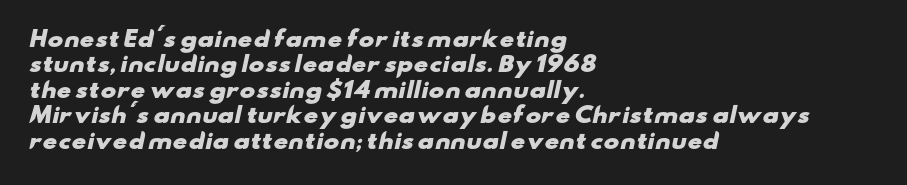
The image shows 21 px bold type; set left-aligned, line spacing 1.21x, normal letter spacing, not underlined.
